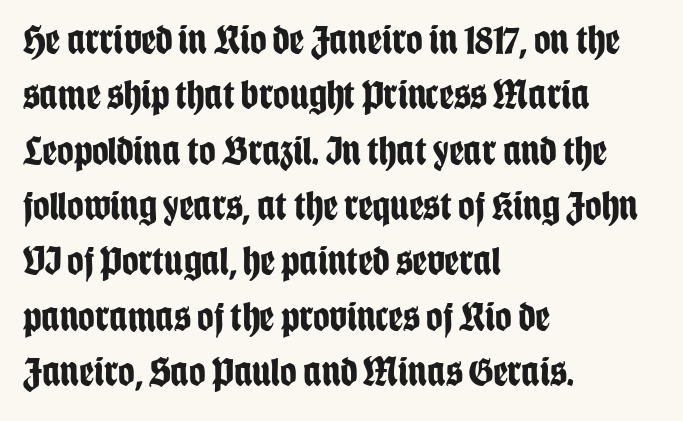
Q: Is the text bold? A: Yes.
Q: Is the text italic (slanted)? A: No, it is upright.
Q: Is the typeface a serif or a sans-serif typeface? A: Sans-serif.
Q: Is the text underlined? A: No.
Q: How is the paragraph aligned? A: Left-aligned.
Q: Is the spacing between letters normal or unusually wide? A: Normal.
Q: Is the spacing between lines tight, normal or loose? A: Normal.
Q: Width (condensed, normal, or wide)? A: Condensed.
Q: Stroke contrast? A: Low.
Q: x-height? A: Large.
Q: Monospaced? A: No.
